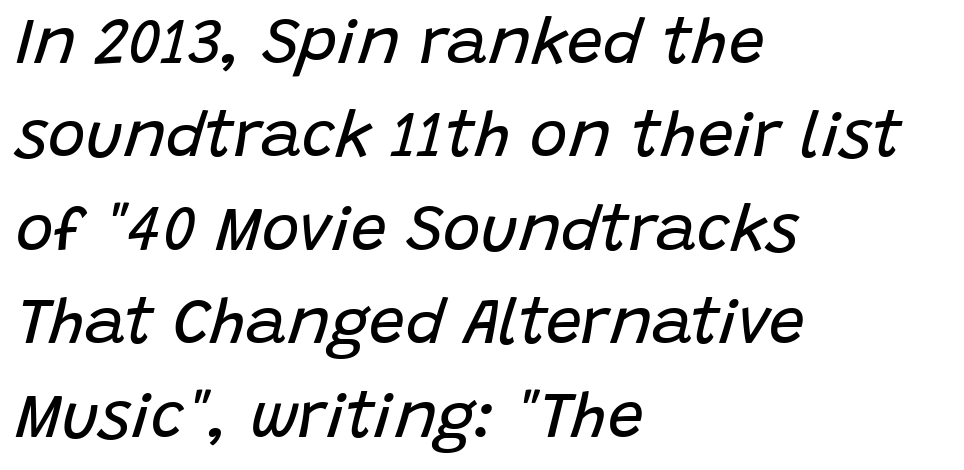
Q: Is the text bold? A: No.
Q: Is the text italic (slanted)? A: Yes, it leans right by about 15 degrees.
Q: Is the text underlined? A: No.
Q: How is the paragraph aligned? A: Left-aligned.
Q: Is the spacing between letters normal or unusually wide? A: Normal.
Q: Is the spacing between lines tight, normal or loose? A: Normal.
Q: Width (condensed, normal, or wide)? A: Normal.
Q: Stroke contrast? A: Low.
Q: x-height? A: Large.
Q: Monospaced? A: No.
